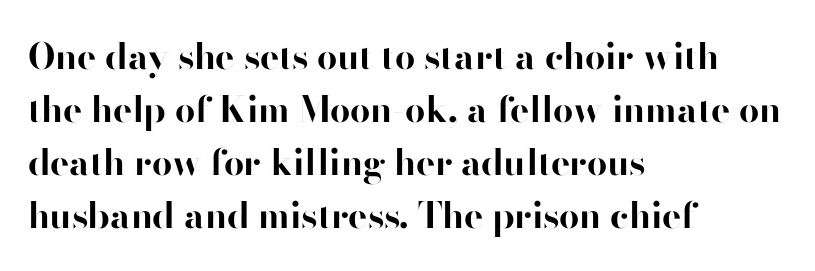
Q: Is the text bold? A: Yes.
Q: Is the text italic (slanted)? A: No, it is upright.
Q: Is the typeface a serif or a sans-serif typeface? A: Sans-serif.
Q: Is the text underlined? A: No.
Q: How is the paragraph aligned? A: Left-aligned.
Q: Is the spacing between letters normal or unusually wide? A: Normal.
Q: Is the spacing between lines tight, normal or loose? A: Normal.
Q: Width (condensed, normal, or wide)? A: Normal.
Q: Stroke contrast? A: High.
Q: x-height? A: Small.
Q: Monospaced? A: No.
